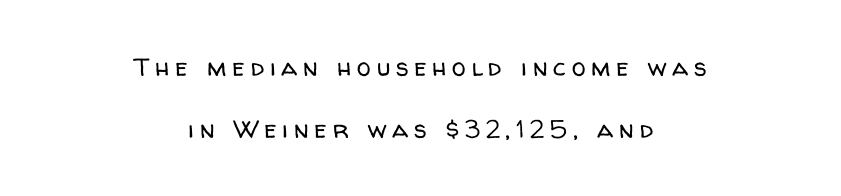
Here the glyphs are tracked loosely, breaking word shapes into spaced letters. This sample is center-justified, so both line endings float freely. Notice the wide empty band between every row — that's loose leading. Bold? No — there's no thickening of the strokes. Lines of text with bare space underneath. Vertical strokes here are truly vertical.
